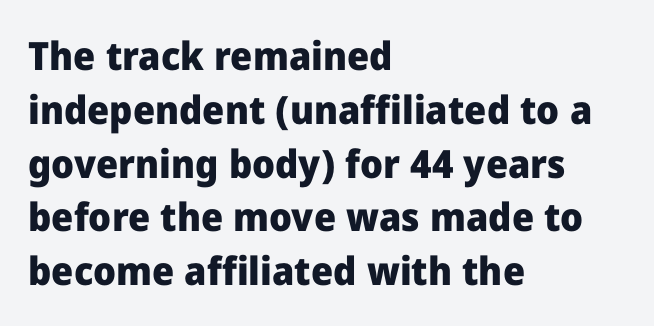
The image shows 39 px heavy sans-serif type, upright; set left-aligned, normal line spacing (1.38x), normal letter spacing, not underlined; low stroke contrast and a medium x-height.
